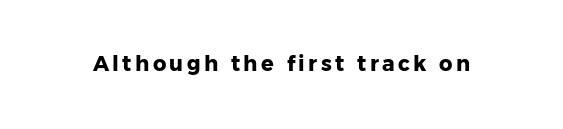
Q: Is the text bold? A: Yes.
Q: Is the text italic (slanted)? A: No, it is upright.
Q: Is the text underlined? A: No.
